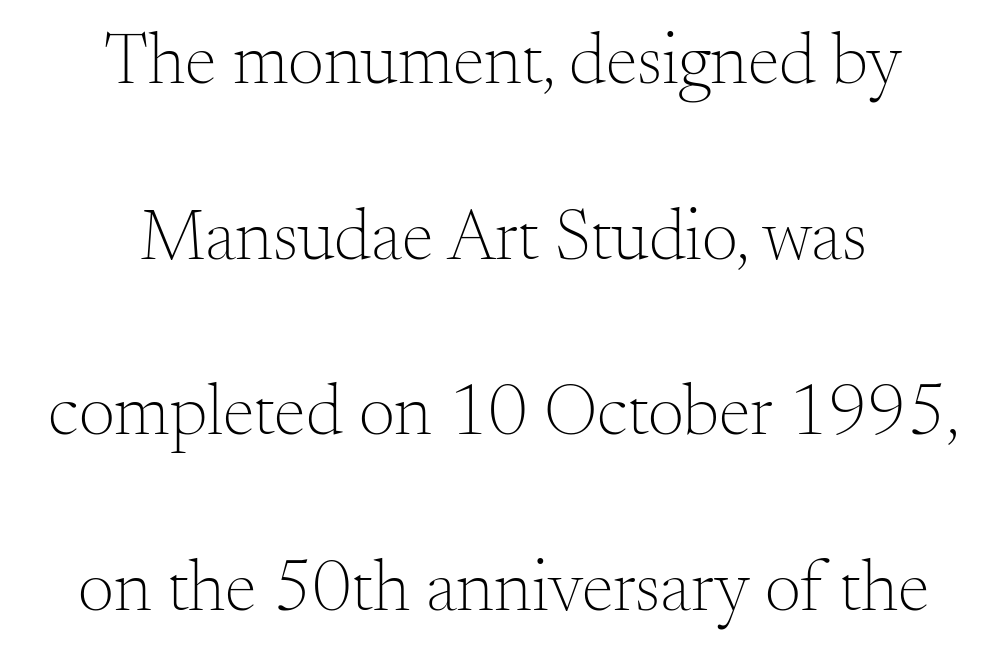
Q: Is the text bold? A: No.
Q: Is the text italic (slanted)? A: No, it is upright.
Q: Is the typeface a serif or a sans-serif typeface? A: Serif.
Q: Is the text underlined? A: No.
Q: How is the paragraph aligned? A: Centered.
Q: Is the spacing between letters normal or unusually wide? A: Normal.
Q: Is the spacing between lines tight, normal or loose? A: Loose.
Q: Width (condensed, normal, or wide)? A: Normal.
Q: Stroke contrast? A: Medium.
Q: x-height? A: Small.
Q: Monospaced? A: No.
